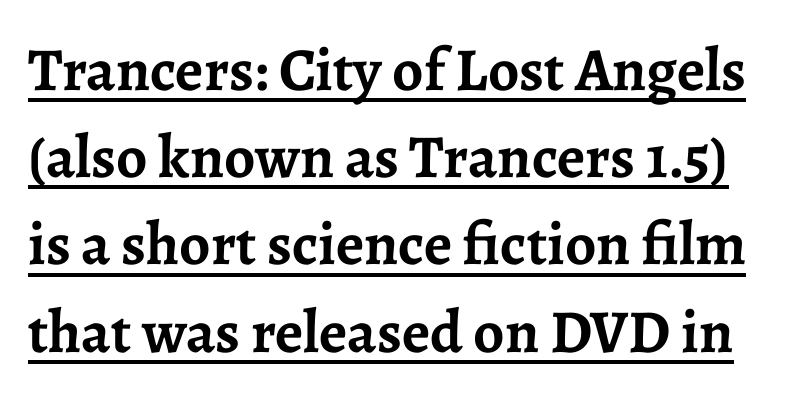
{"serif": "yes", "italic": "no", "bold": "yes", "weight": "semibold", "width": "normal", "stroke_contrast": "low", "x_height": "medium", "monospaced": "no", "underline": "yes", "line_spacing": "normal", "line_spacing_ratio": 1.43, "letter_spacing": "normal", "letter_spacing_em": 0.0, "glyph_px": 61}
